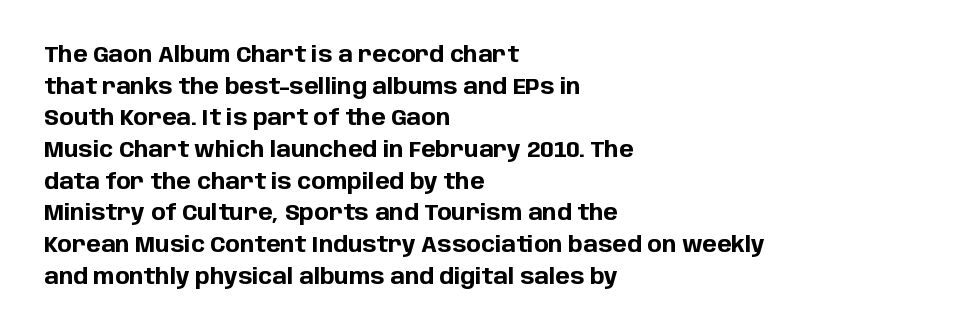
Q: Is the text bold? A: Yes.
Q: Is the text italic (slanted)? A: No, it is upright.
Q: Is the text underlined? A: No.
Q: How is the paragraph aligned? A: Left-aligned.
Q: Is the spacing between letters normal or unusually wide? A: Normal.
Q: Is the spacing between lines tight, normal or loose? A: Normal.
